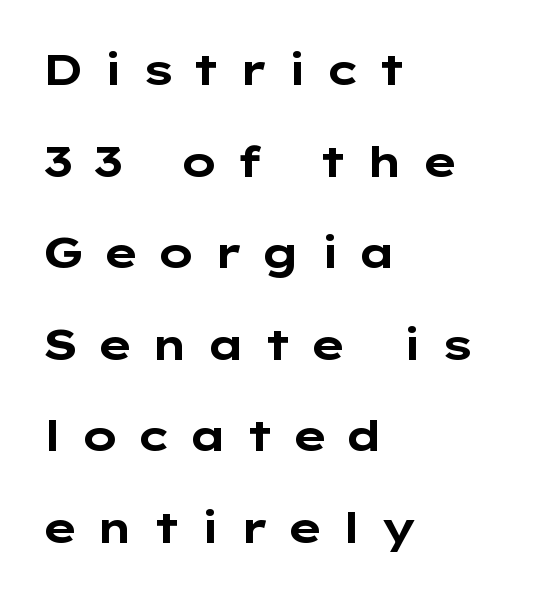
Q: Is the text bold? A: Yes.
Q: Is the text italic (slanted)? A: No, it is upright.
Q: Is the typeface a serif or a sans-serif typeface? A: Sans-serif.
Q: Is the text underlined? A: No.
Q: How is the paragraph aligned? A: Left-aligned.
Q: Is the spacing between letters normal or unusually wide? A: Unusually wide.
Q: Is the spacing between lines tight, normal or loose? A: Loose.
Q: Width (condensed, normal, or wide)? A: Wide.
Q: Stroke contrast? A: Low.
Q: x-height? A: Medium.
Q: Monospaced? A: No.
